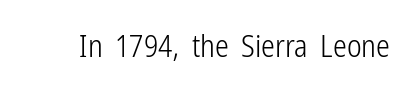
The image shows 31 px light, condensed sans-serif type, upright; set normal letter spacing, not underlined; low stroke contrast and a medium x-height.
